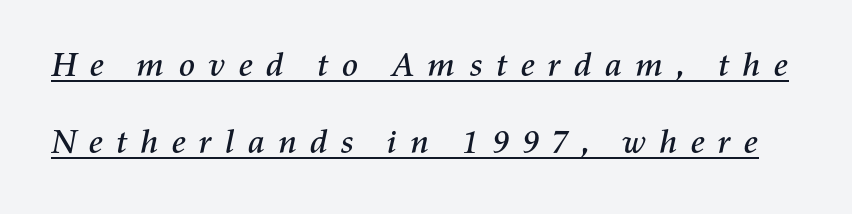
{"italic": "yes", "lean": "right", "slant_degrees": 11, "width": "normal", "stroke_contrast": "medium", "x_height": "medium", "monospaced": "no", "underline": "yes", "line_spacing": "loose", "line_spacing_ratio": 2.26, "letter_spacing": "wide", "letter_spacing_em": 0.34, "glyph_px": 34}
